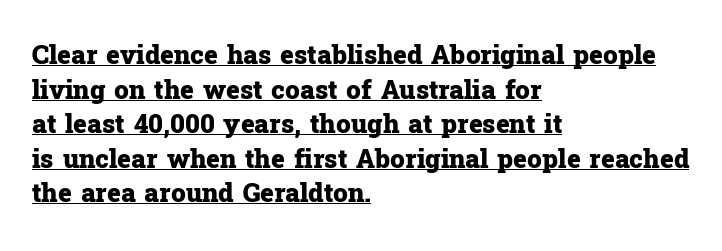
{"italic": "no", "bold": "yes", "underline": "yes", "align": "left", "line_spacing": "normal", "line_spacing_ratio": 1.33, "letter_spacing": "normal", "letter_spacing_em": 0.0, "glyph_px": 26}
